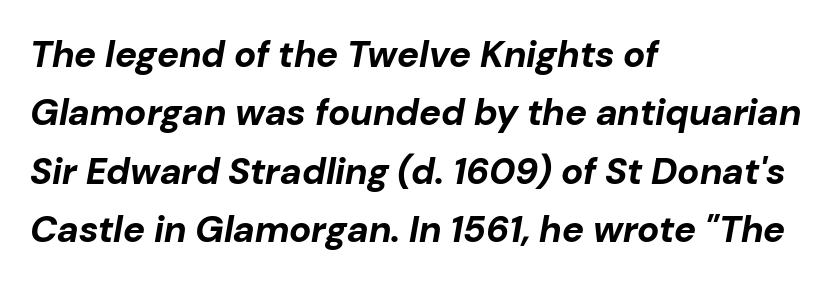
Q: Is the text bold? A: Yes.
Q: Is the text italic (slanted)? A: Yes, it leans right by about 10 degrees.
Q: Is the text underlined? A: No.
Q: How is the paragraph aligned? A: Left-aligned.
Q: Is the spacing between letters normal or unusually wide? A: Normal.
Q: Is the spacing between lines tight, normal or loose? A: Normal.
Q: Width (condensed, normal, or wide)? A: Normal.
Q: Stroke contrast? A: Low.
Q: x-height? A: Medium.
Q: Monospaced? A: No.
